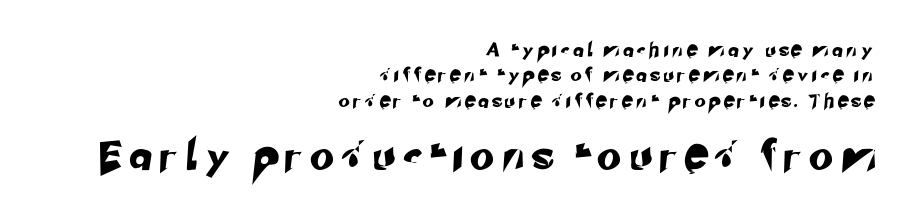
Q: Is the typeface a serif or a sans-serif typeface? A: Sans-serif.
Q: Is the text underlined? A: No.
Q: How is the paragraph aligned? A: Right-aligned.
Q: Is the spacing between letters normal or unusually wide? A: Unusually wide.
Q: Which block of text is set in a larger size, the first (top) or the second (bottom)? A: The second (bottom) one.
Q: Width (condensed, normal, or wide)? A: Normal.
Q: Stroke contrast? A: Low.
Q: x-height? A: Small.
Q: Monospaced? A: No.
